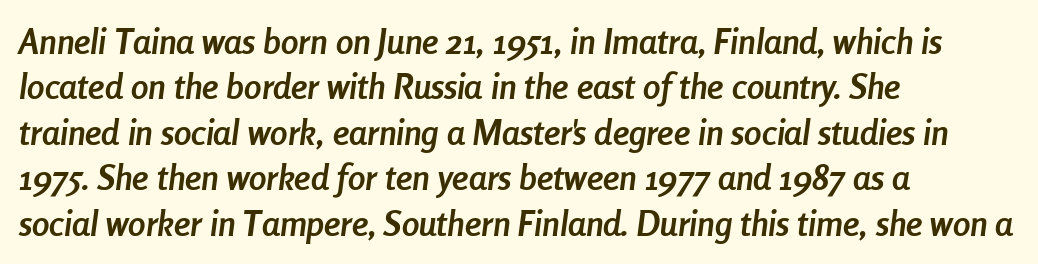
{"italic": "yes", "lean": "right", "slant_degrees": 8, "bold": "yes", "weight": "semibold", "width": "condensed", "stroke_contrast": "low", "x_height": "medium", "monospaced": "no", "underline": "no", "align": "left", "line_spacing": "normal", "line_spacing_ratio": 1.3, "letter_spacing": "normal", "letter_spacing_em": 0.0, "glyph_px": 35}
